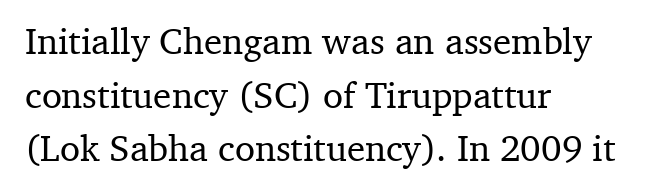
{"serif": "yes", "italic": "no", "width": "normal", "stroke_contrast": "medium", "x_height": "medium", "monospaced": "no", "underline": "no", "align": "left", "line_spacing": "normal", "line_spacing_ratio": 1.45, "letter_spacing": "normal", "letter_spacing_em": 0.0, "glyph_px": 37}
